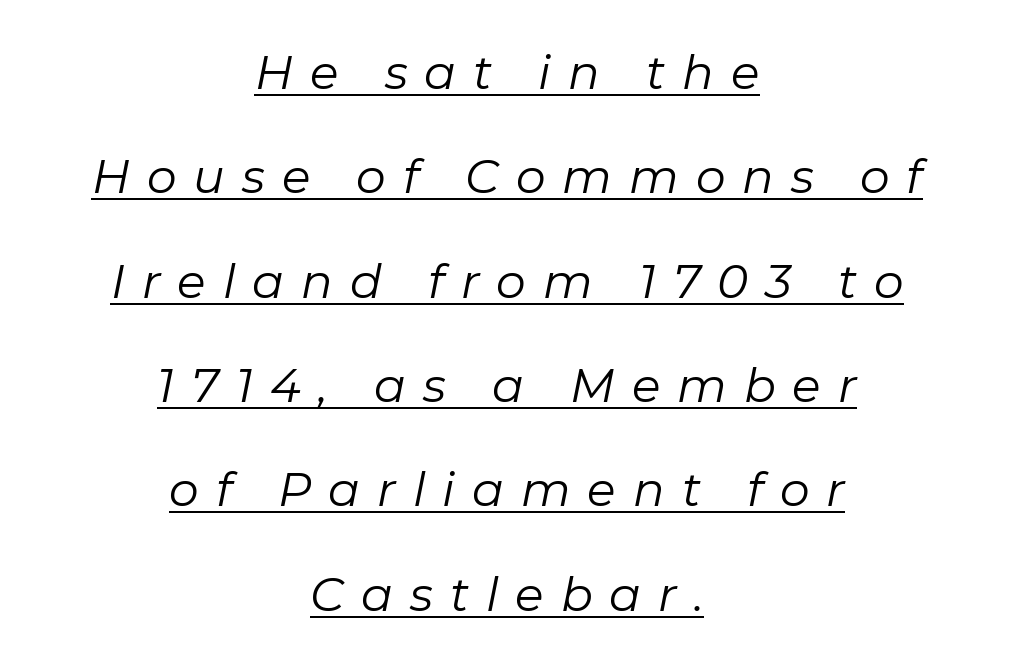
Q: Is the text bold? A: No.
Q: Is the text italic (slanted)? A: Yes, it leans right by about 11 degrees.
Q: Is the text underlined? A: Yes.
Q: How is the paragraph aligned? A: Centered.
Q: Is the spacing between letters normal or unusually wide? A: Unusually wide.
Q: Is the spacing between lines tight, normal or loose? A: Loose.
Q: Width (condensed, normal, or wide)? A: Normal.
Q: Stroke contrast? A: Low.
Q: x-height? A: Medium.
Q: Monospaced? A: No.
